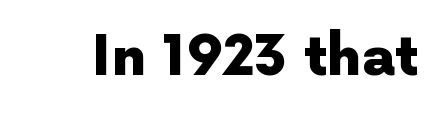
A typesetter would call this proportional, since set widths differ per character. The strip under each line holds only bare page. Each glyph is drawn with heavy, bold strokes. It's the straight-up-and-down kind of type.
